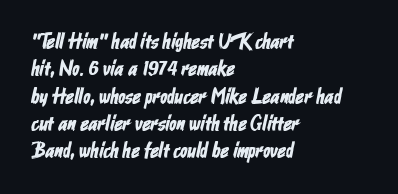
The image shows 21 px text type; set left-aligned, normal line spacing (1.3x), normal letter spacing, not underlined.
